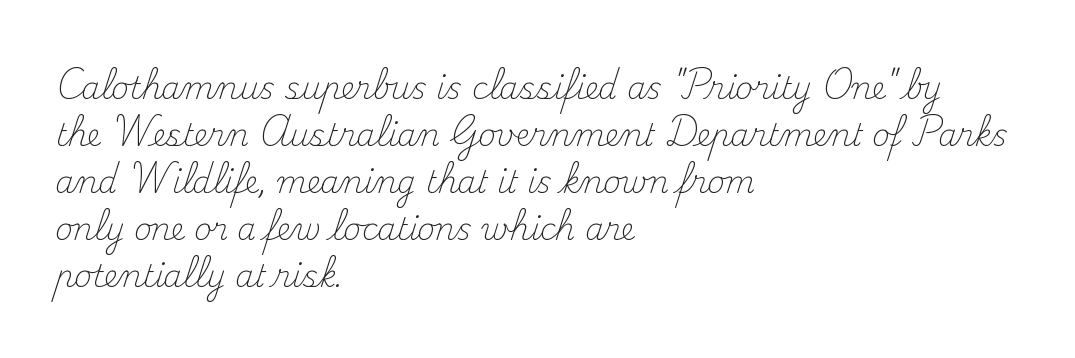
Q: Is the text bold? A: No.
Q: Is the text italic (slanted)? A: Yes.
Q: Is the typeface a serif or a sans-serif typeface? A: Serif.
Q: Is the text underlined? A: No.
Q: How is the paragraph aligned? A: Left-aligned.
Q: Is the spacing between letters normal or unusually wide? A: Normal.
Q: Is the spacing between lines tight, normal or loose? A: Normal.
Q: Width (condensed, normal, or wide)? A: Normal.
Q: Stroke contrast? A: Medium.
Q: x-height? A: Small.
Q: Monospaced? A: No.
